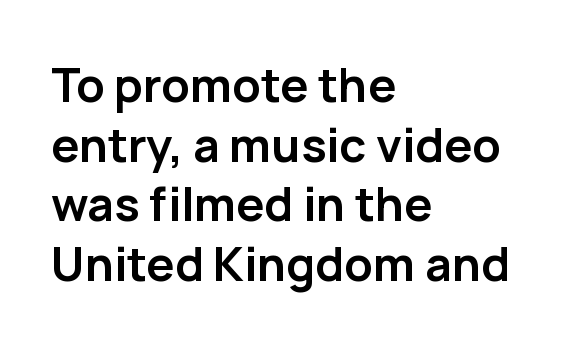
Q: Is the text bold? A: Yes.
Q: Is the text italic (slanted)? A: No, it is upright.
Q: Is the typeface a serif or a sans-serif typeface? A: Sans-serif.
Q: Is the text underlined? A: No.
Q: How is the paragraph aligned? A: Left-aligned.
Q: Is the spacing between letters normal or unusually wide? A: Normal.
Q: Is the spacing between lines tight, normal or loose? A: Normal.
Q: Width (condensed, normal, or wide)? A: Normal.
Q: Stroke contrast? A: Low.
Q: x-height? A: Medium.
Q: Monospaced? A: No.
